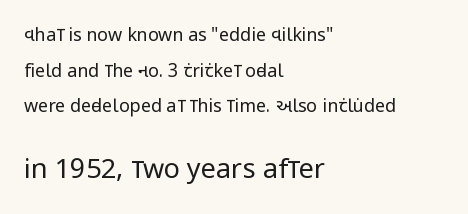
The strokes carry an ordinary text weight at most. No italicization has been applied; the sample stays upright. Horizontal alignment here is leftward, the default for most running prose. Tracking value appears to be zero — textbook default spacing. Decoration check: the copy has no underline.
